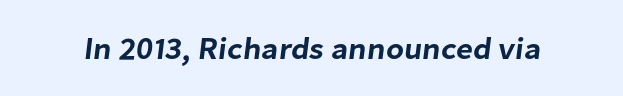
{"serif": "no", "width": "normal", "stroke_contrast": "low", "x_height": "medium", "monospaced": "no", "underline": "no", "letter_spacing": "normal", "letter_spacing_em": 0.0, "glyph_px": 31}
